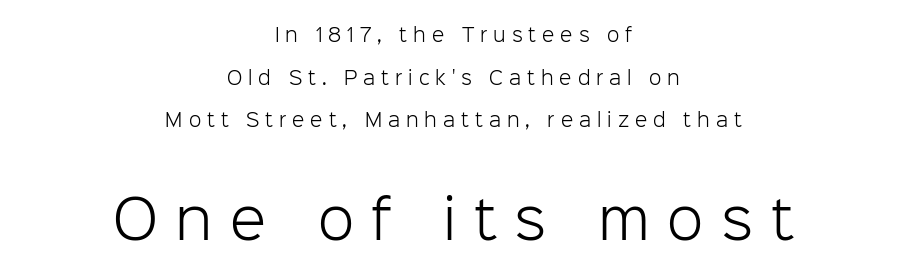
Q: Is the text bold? A: No.
Q: Is the text italic (slanted)? A: No, it is upright.
Q: Is the typeface a serif or a sans-serif typeface? A: Sans-serif.
Q: Is the text underlined? A: No.
Q: How is the paragraph aligned? A: Centered.
Q: Is the spacing between letters normal or unusually wide? A: Unusually wide.
Q: Is the spacing between lines tight, normal or loose? A: Loose.
Q: Which block of text is set in a larger size, the first (top) or the second (bottom)? A: The second (bottom) one.
Q: Width (condensed, normal, or wide)? A: Normal.
Q: Stroke contrast? A: Low.
Q: x-height? A: Medium.
Q: Monospaced? A: No.
